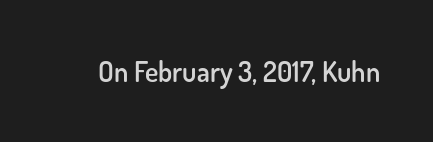
Q: Is the text bold? A: Semi-bold.
Q: Is the text italic (slanted)? A: No, it is upright.
Q: Is the typeface a serif or a sans-serif typeface? A: Sans-serif.
Q: Is the text underlined? A: No.
Q: Is the spacing between letters normal or unusually wide? A: Normal.
Q: Width (condensed, normal, or wide)? A: Normal.
Q: Stroke contrast? A: Low.
Q: x-height? A: Small.
Q: Monospaced? A: No.
